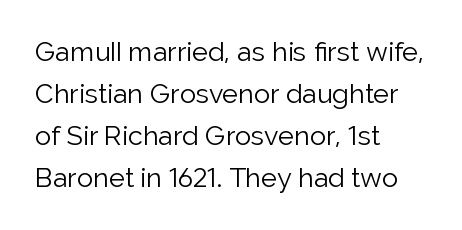
Each new line begins a customary step beneath the previous one. The passage shown is not underscored anywhere. Weight: not bold — regular or lighter. Nope, not italic — everything's standing straight. A classic flush-left, rag-right setting is used for this passage.
